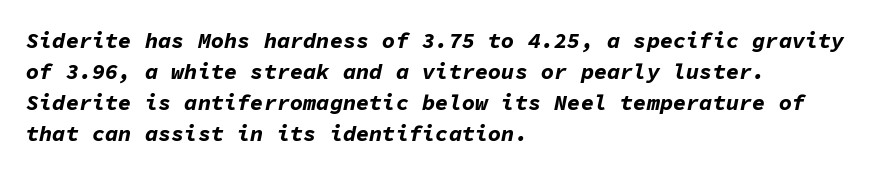
The image shows 22 px bold type, italic (leaning right); set left-aligned, normal line spacing (1.41x), normal letter spacing, not underlined.
